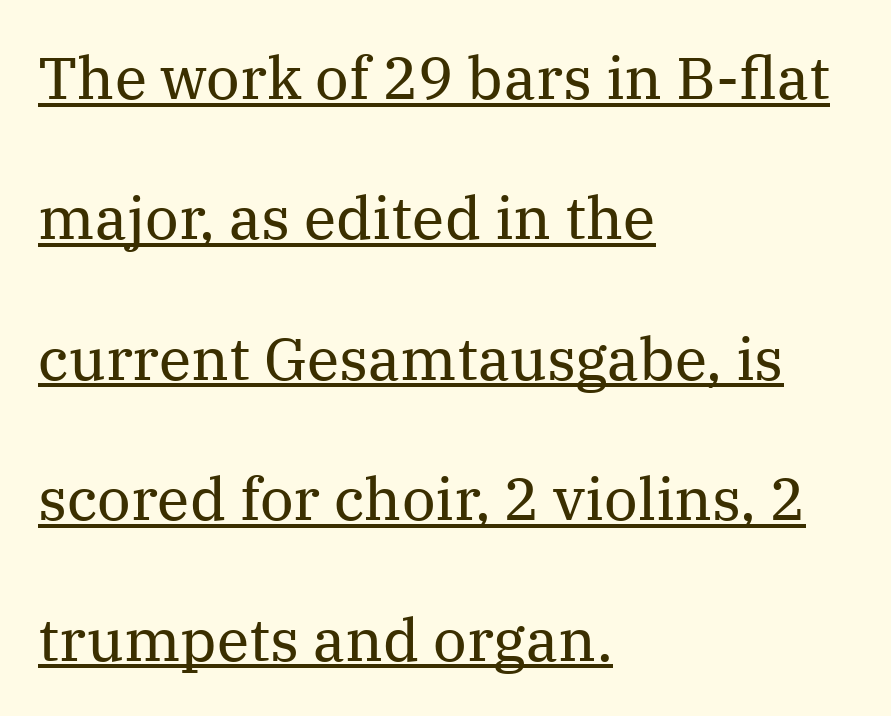
Airy leading. The lines in this sample share a left origin and differ only in where they stop. Tracking here is standard; glyphs follow each other at the usual distance. The rendering uses natural spacing where letterforms have individual widths. The type family on display is of the serif kind. Looks like someone drew a line under every word here.
